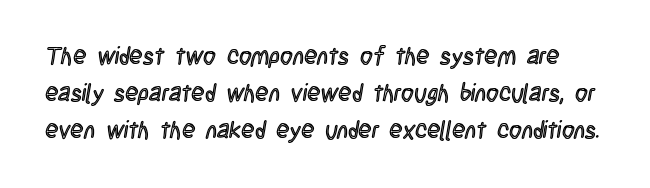
Q: Is the text italic (slanted)? A: Yes.
Q: Is the text underlined? A: No.
Q: Is the spacing between letters normal or unusually wide? A: Normal.
Q: Is the spacing between lines tight, normal or loose? A: Normal.
